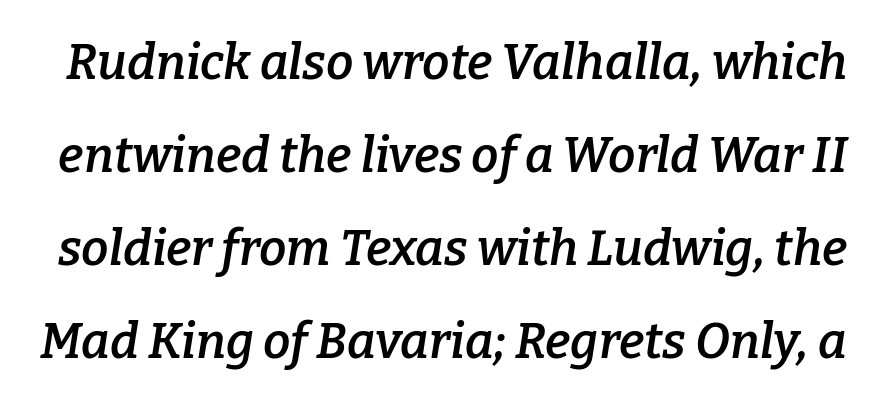
The image shows 49 px semibold serif type, italic (leaning right); set loose line spacing (1.9x), normal letter spacing, not underlined; low stroke contrast and a medium x-height.
